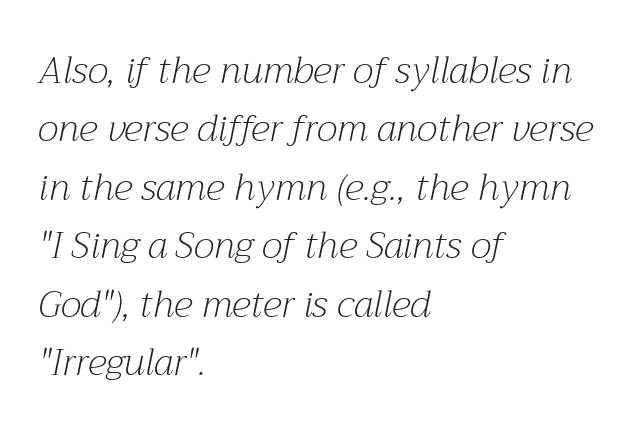
The image shows 37 px light serif type, italic (leaning right); set left-aligned, normal line spacing (1.58x), normal letter spacing, not underlined; medium stroke contrast and a medium x-height.
